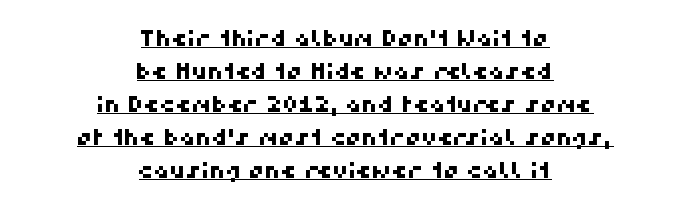
{"underline": "yes", "align": "center", "line_spacing": "normal", "line_spacing_ratio": 1.5, "letter_spacing": "normal", "letter_spacing_em": 0.0, "glyph_px": 22}
